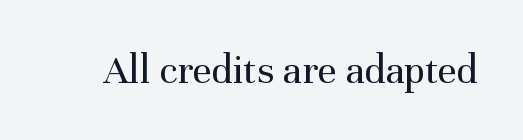
Q: Is the text bold? A: No.
Q: Is the text italic (slanted)? A: No, it is upright.
Q: Is the typeface a serif or a sans-serif typeface? A: Serif.
Q: Is the text underlined? A: No.
Q: Is the spacing between letters normal or unusually wide? A: Normal.
Q: Width (condensed, normal, or wide)? A: Normal.
Q: Stroke contrast? A: Medium.
Q: x-height? A: Medium.
Q: Monospaced? A: No.
